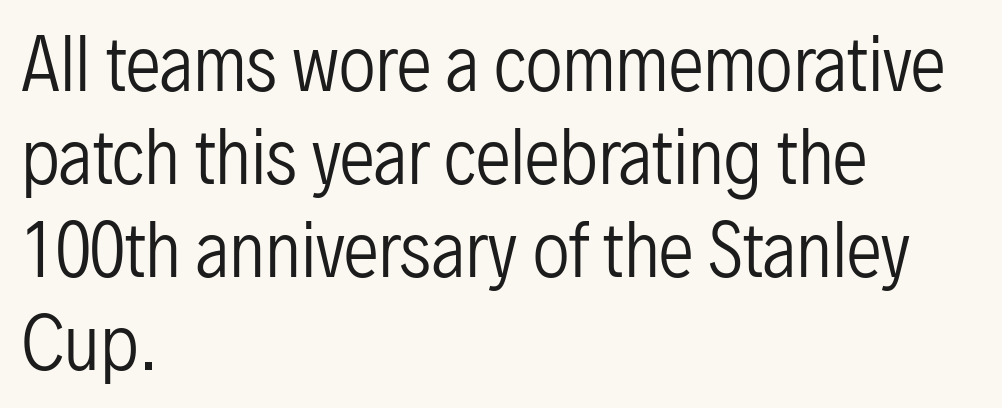
These lines sit exactly where default settings would place them. Observe the ordinary spacing: letters are neighbours, not strangers. Horizontally, the lines are justified to the leading edge only. Notice how the stems are strictly vertical — no italics here.
